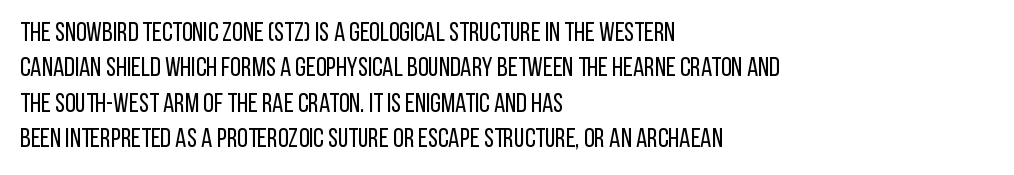
Line beginnings align vertically; line endings do not. The typography opts for an upright posture over an oblique one. Baseline-to-baseline distance is the conventional proportion of letter height. The characters are drawn with everyday or finer stroke widths. Here the glyphs are tracked normally, forming tight word shapes.
